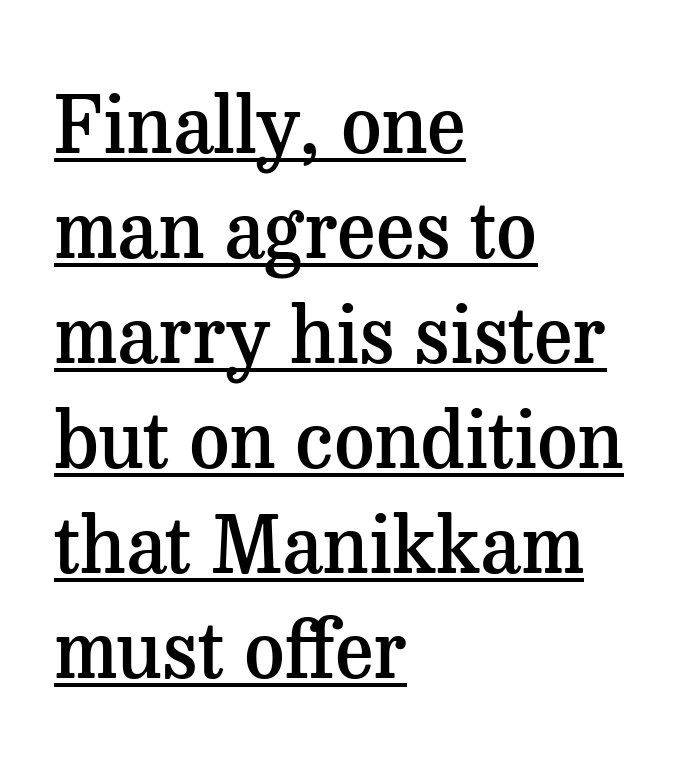
The gaps between neighbouring characters are ordinary and unremarkable. The letters carry serifs — small finishing strokes at the ends of their stems. Regarding leading, the lines here are spaced in the standard way. Varying glyph widths throughout — classic text-font behaviour.
